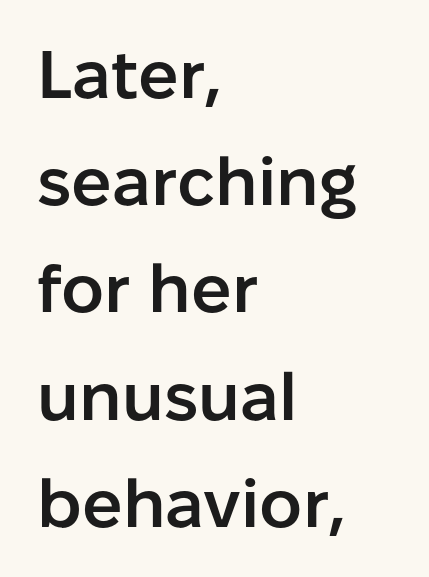
{"serif": "no", "italic": "no", "bold": "semi", "weight": "semibold", "width": "normal", "stroke_contrast": "low", "x_height": "medium", "monospaced": "no", "underline": "no", "align": "left", "line_spacing": "normal", "line_spacing_ratio": 1.6, "letter_spacing": "normal", "letter_spacing_em": 0.0, "glyph_px": 67}
